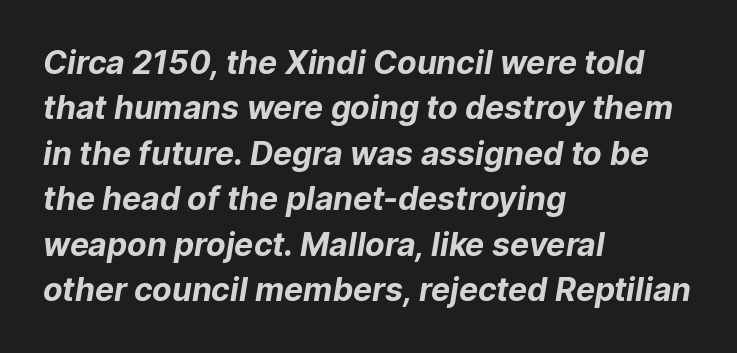
{"serif": "no", "bold": "yes", "weight": "bold", "width": "normal", "stroke_contrast": "low", "x_height": "medium", "monospaced": "no", "underline": "no", "align": "left", "line_spacing": "normal", "line_spacing_ratio": 1.42, "letter_spacing": "normal", "letter_spacing_em": 0.0, "glyph_px": 32}
